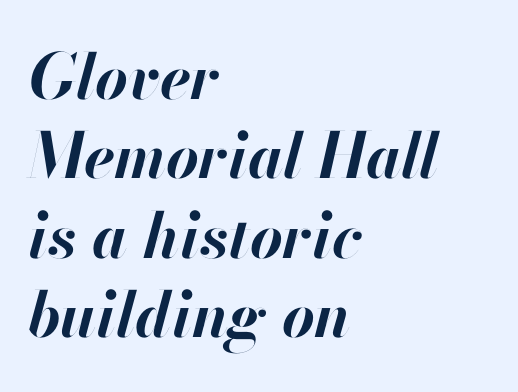
Honestly, the letter spacing is just normal — you wouldn't notice it. The whole block is typeset with a tilt. This sample has the flowing, uneven cadence of proportional lettering. The zone under the glyphs is completely vacant. Horizontal alignment here is leftward, the default for most running prose.
